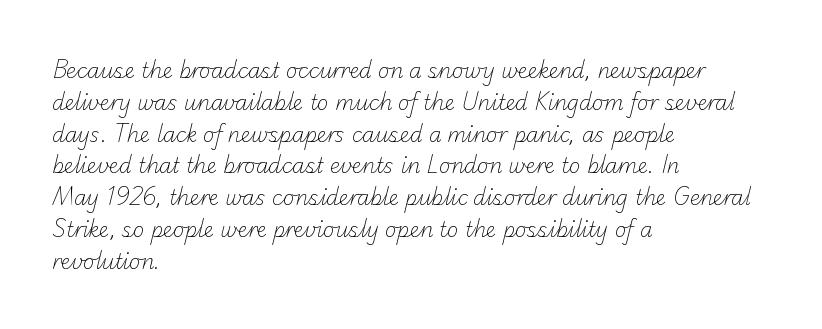
The rows are spaced the way most documents space them. Leftover space on each line is placed entirely after the last word. Check the space under the baseline: it is left empty. These lines keep a tight, regular rhythm from letter to letter. Summary of weight: not heavy and not bold.
